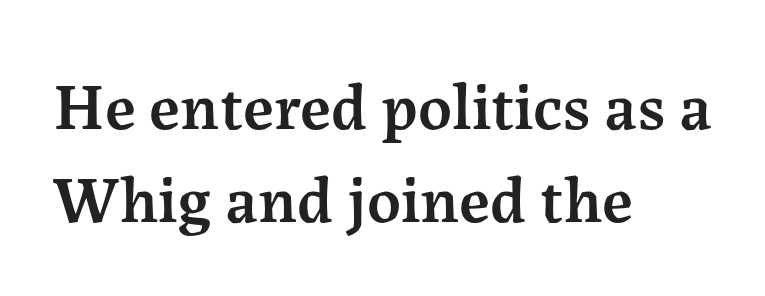
Q: Is the text bold? A: Semi-bold.
Q: Is the text italic (slanted)? A: No, it is upright.
Q: Is the typeface a serif or a sans-serif typeface? A: Serif.
Q: Is the text underlined? A: No.
Q: How is the paragraph aligned? A: Left-aligned.
Q: Is the spacing between letters normal or unusually wide? A: Normal.
Q: Is the spacing between lines tight, normal or loose? A: Normal.
Q: Width (condensed, normal, or wide)? A: Normal.
Q: Stroke contrast? A: Medium.
Q: x-height? A: Medium.
Q: Monospaced? A: No.
